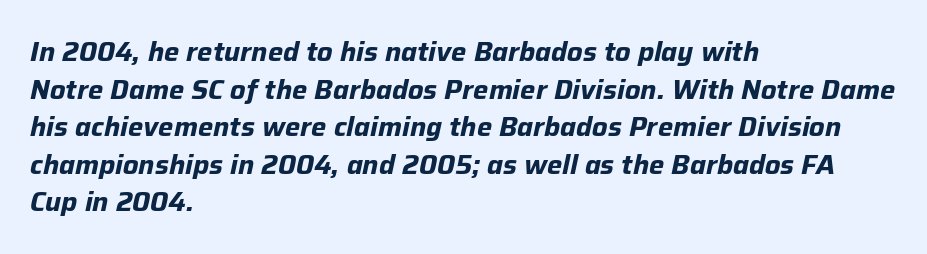
{"italic": "yes", "lean": "right", "slant_degrees": 12, "bold": "yes", "underline": "no", "align": "left", "line_spacing": "normal", "line_spacing_ratio": 1.39, "letter_spacing": "normal", "letter_spacing_em": 0.0, "glyph_px": 27}
